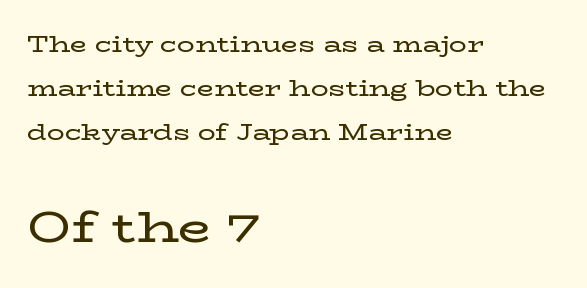
Q: Is the text italic (slanted)? A: No, it is upright.
Q: Is the typeface a serif or a sans-serif typeface? A: Serif.
Q: Is the text underlined? A: No.
Q: How is the paragraph aligned? A: Left-aligned.
Q: Is the spacing between letters normal or unusually wide? A: Normal.
Q: Is the spacing between lines tight, normal or loose? A: Loose.
Q: Which block of text is set in a larger size, the first (top) or the second (bottom)? A: The second (bottom) one.
Q: Width (condensed, normal, or wide)? A: Wide.
Q: Stroke contrast? A: Low.
Q: x-height? A: Medium.
Q: Monospaced? A: No.
